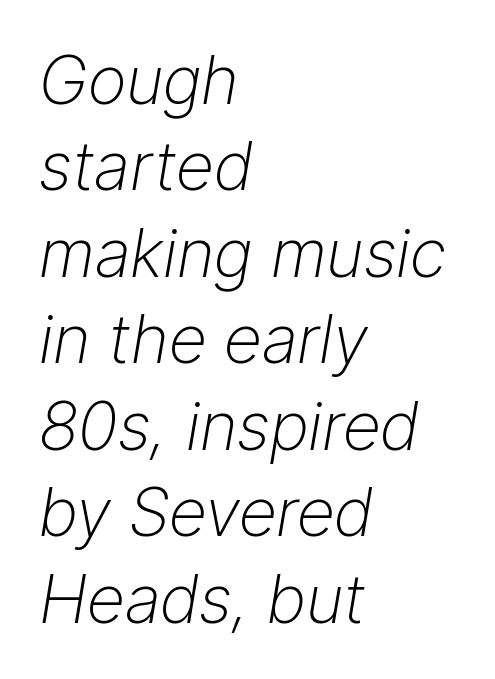
The image shows 67 px light type, italic (leaning right); set left-aligned, normal line spacing (1.29x), normal letter spacing, not underlined; low stroke contrast and a medium x-height.
